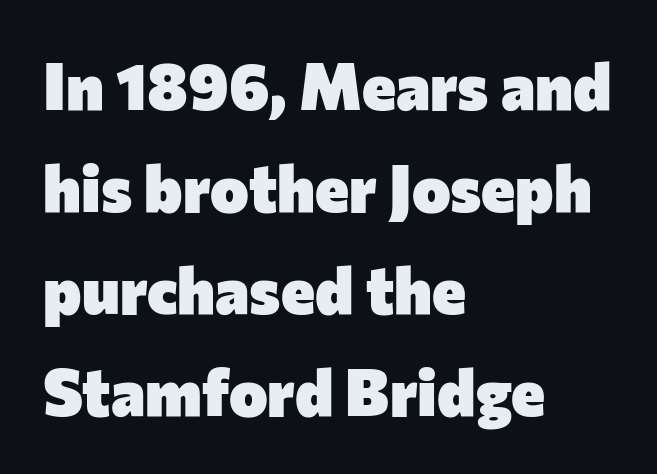
{"serif": "no", "italic": "no", "bold": "yes", "weight": "heavy", "width": "normal", "stroke_contrast": "low", "x_height": "medium", "monospaced": "no", "underline": "no", "align": "left", "line_spacing": "normal", "line_spacing_ratio": 1.57, "letter_spacing": "normal", "letter_spacing_em": 0.0, "glyph_px": 65}
